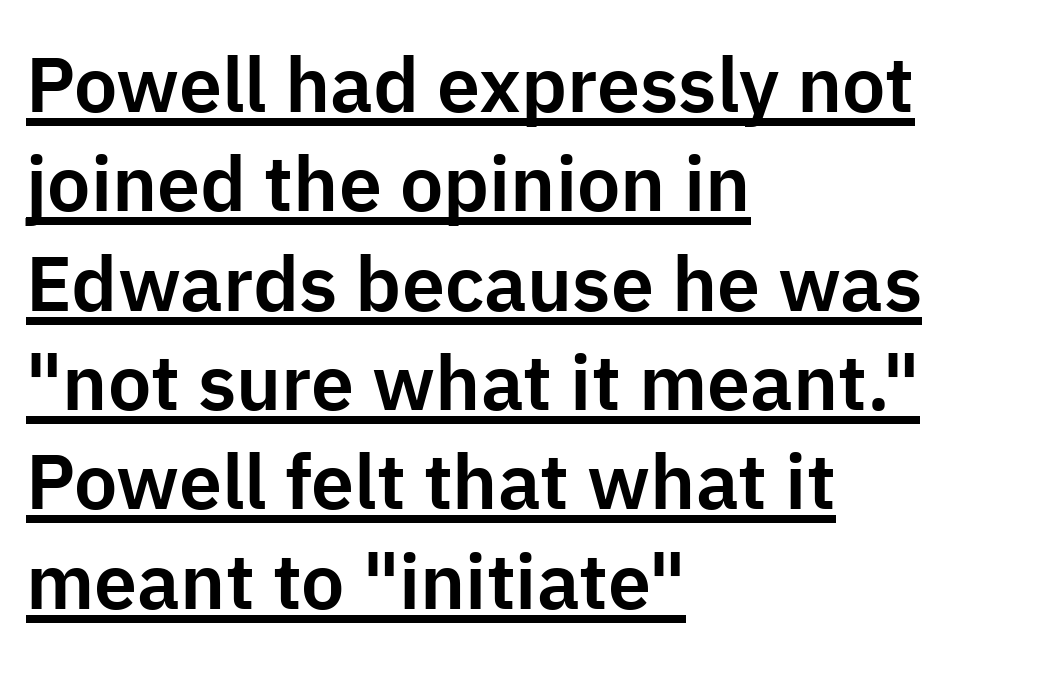
{"serif": "no", "italic": "no", "width": "normal", "stroke_contrast": "low", "x_height": "medium", "monospaced": "no", "underline": "yes", "align": "left", "line_spacing": "normal", "line_spacing_ratio": 1.29, "letter_spacing": "normal", "letter_spacing_em": 0.0, "glyph_px": 77}
